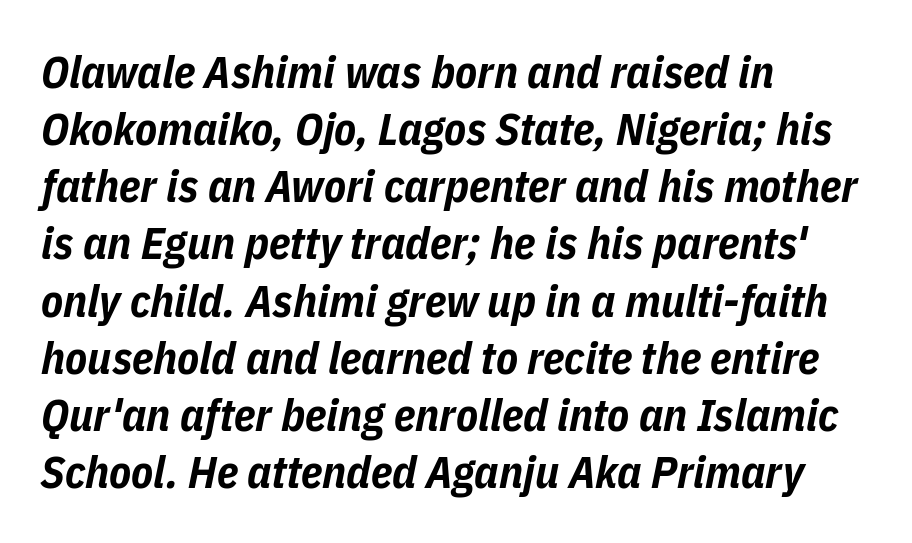
Q: Is the text bold? A: Yes.
Q: Is the text italic (slanted)? A: Yes, it leans right by about 11 degrees.
Q: Is the text underlined? A: No.
Q: How is the paragraph aligned? A: Left-aligned.
Q: Is the spacing between letters normal or unusually wide? A: Normal.
Q: Is the spacing between lines tight, normal or loose? A: Normal.
Q: Width (condensed, normal, or wide)? A: Condensed.
Q: Stroke contrast? A: Low.
Q: x-height? A: Medium.
Q: Monospaced? A: No.
